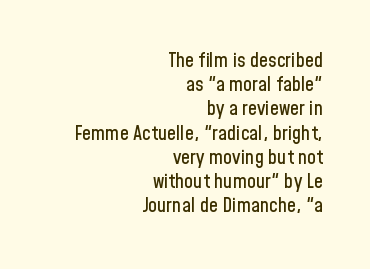
The image shows 20 px text type, upright; set right-aligned, line spacing 1.21x, normal letter spacing, not underlined.
